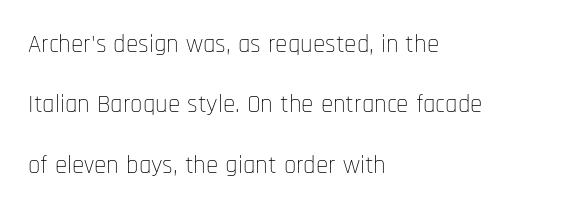
Q: Is the text bold? A: No.
Q: Is the text italic (slanted)? A: No, it is upright.
Q: Is the text underlined? A: No.
Q: How is the paragraph aligned? A: Left-aligned.
Q: Is the spacing between letters normal or unusually wide? A: Normal.
Q: Is the spacing between lines tight, normal or loose? A: Loose.
